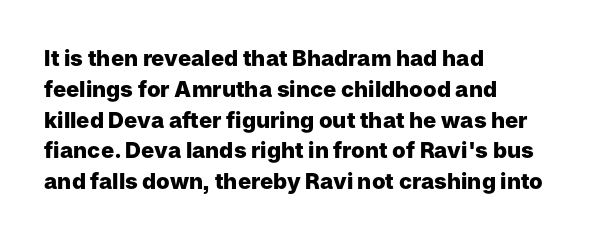
Q: Is the text bold? A: Yes.
Q: Is the text italic (slanted)? A: No, it is upright.
Q: Is the text underlined? A: No.
Q: How is the paragraph aligned? A: Left-aligned.
Q: Is the spacing between letters normal or unusually wide? A: Normal.
Q: Is the spacing between lines tight, normal or loose? A: Normal.
